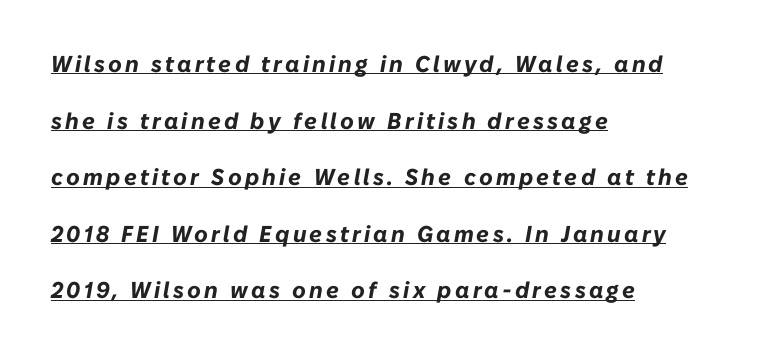
The image shows 23 px bold type, italic (leaning right); set left-aligned, loose line spacing (2.46x), underlined.
